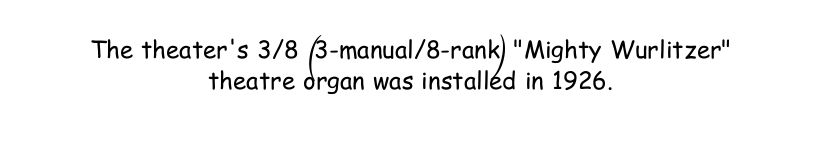
{"italic": "no", "bold": "no", "underline": "no", "align": "center", "line_spacing": "normal", "line_spacing_ratio": 1.31, "letter_spacing": "normal", "letter_spacing_em": 0.0, "glyph_px": 24}
